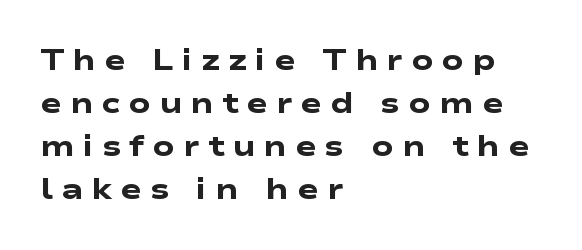
Q: Is the text bold? A: Yes.
Q: Is the typeface a serif or a sans-serif typeface? A: Sans-serif.
Q: Is the text underlined? A: No.
Q: How is the paragraph aligned? A: Left-aligned.
Q: Is the spacing between letters normal or unusually wide? A: Unusually wide.
Q: Is the spacing between lines tight, normal or loose? A: Normal.
Q: Width (condensed, normal, or wide)? A: Wide.
Q: Stroke contrast? A: Low.
Q: x-height? A: Medium.
Q: Monospaced? A: No.
